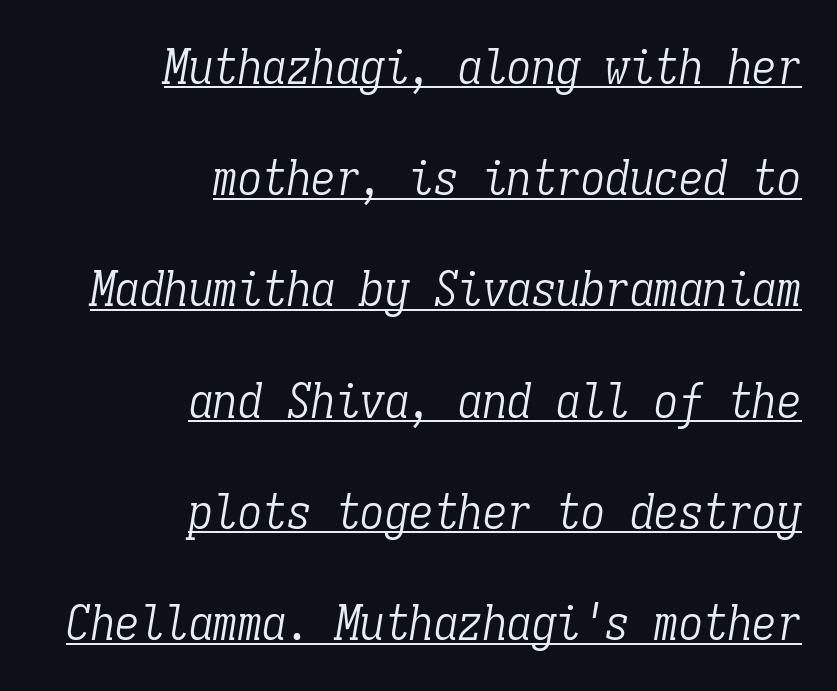
This sample has the even, mechanical cadence of fixed-width lettering. You can tell it's italic because the verticals aren't actually vertical. Leading: increased. Line endings align vertically; line beginnings do not. Old-style or modern, the face here clearly has serifs.
